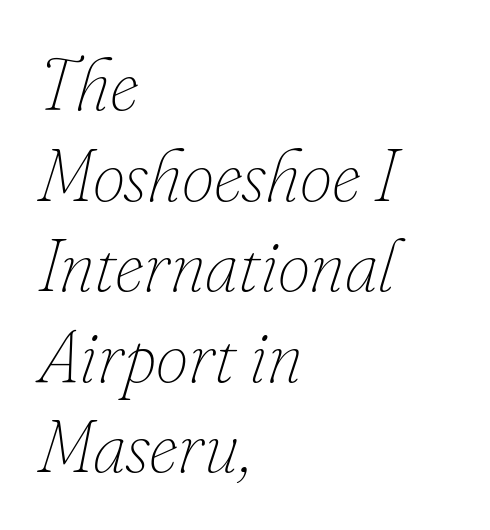
{"italic": "yes", "lean": "right", "slant_degrees": 16, "bold": "no", "weight": "thin", "width": "normal", "stroke_contrast": "low", "x_height": "small", "monospaced": "no", "underline": "no", "align": "left", "line_spacing_ratio": 1.24, "letter_spacing": "normal", "letter_spacing_em": 0.0, "glyph_px": 73}
